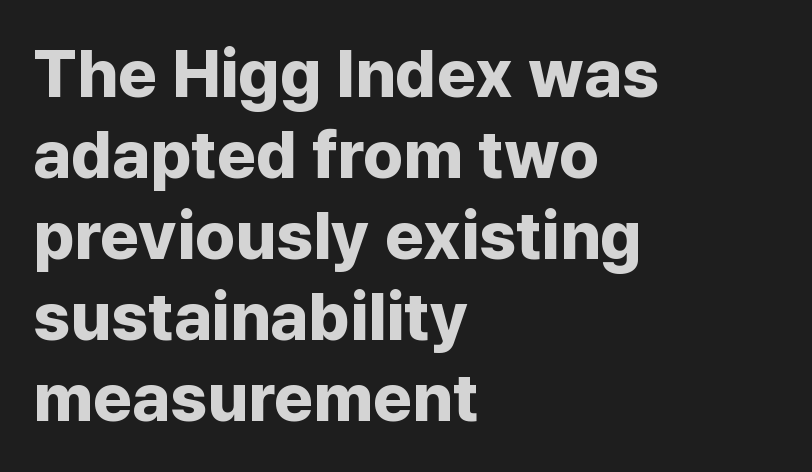
{"serif": "no", "italic": "no", "bold": "yes", "weight": "bold", "width": "normal", "stroke_contrast": "low", "x_height": "medium", "monospaced": "no", "underline": "no", "align": "left", "line_spacing_ratio": 1.21, "letter_spacing": "normal", "letter_spacing_em": 0.0, "glyph_px": 67}
